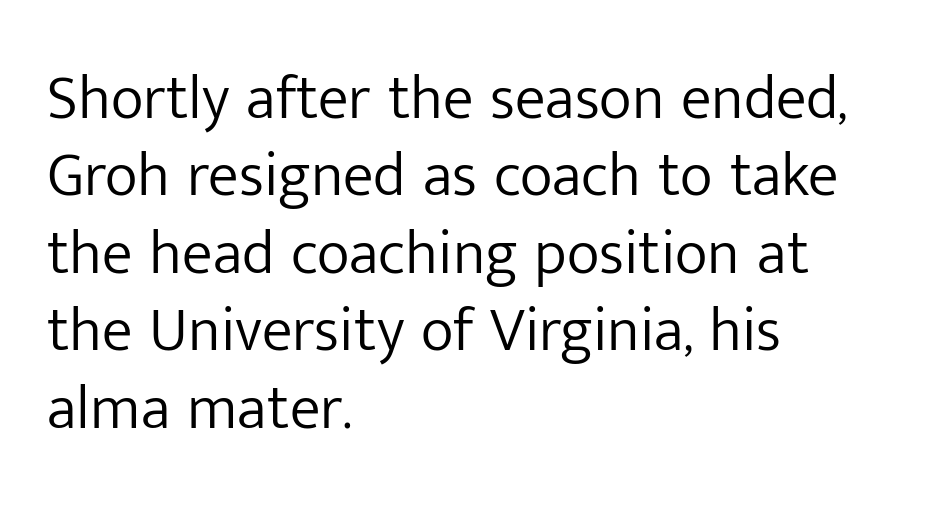
{"serif": "no", "italic": "no", "bold": "no", "weight": "light", "width": "normal", "stroke_contrast": "low", "x_height": "medium", "monospaced": "no", "underline": "no", "align": "left", "line_spacing": "normal", "line_spacing_ratio": 1.25, "letter_spacing": "normal", "letter_spacing_em": 0.0, "glyph_px": 62}
